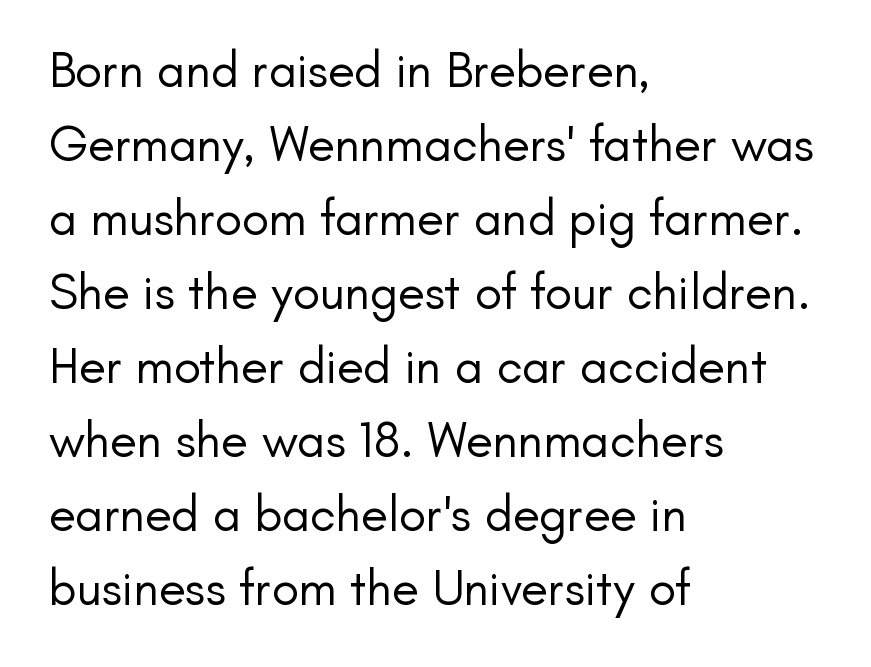
The face used here is a sans, in the tradition of grotesques and geometrics. Does extra space separate the letters? No, they use regular spacing. The letters advance in unequal steps, a hallmark of proportional type. The typesetter chose a ragged-right arrangement here. A clean baseline with only descenders dipping below it.
